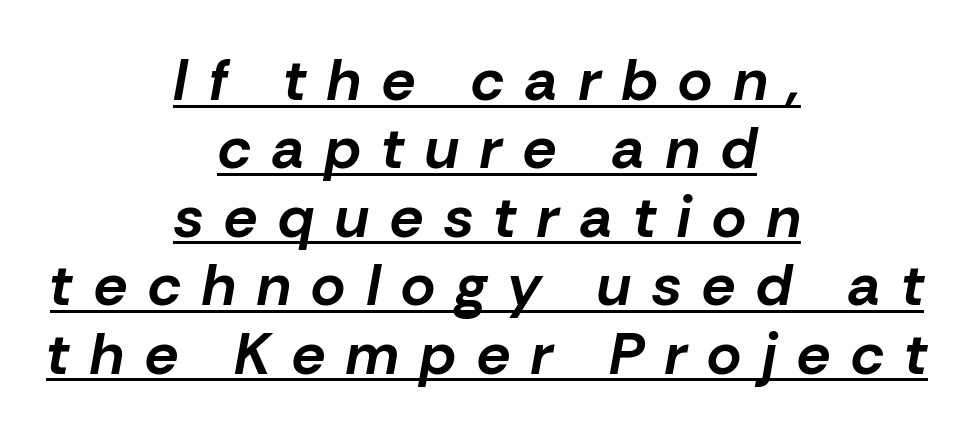
Think of a printed novel: that variable character pitch is what you see here. Students, observe the line beneath the letters — that is underlining. What weight is shown? A full bold with thick strokes. Is the type slanted? Yes — the strokes lean at a clear angle.
